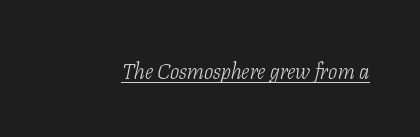
You could call the tracking neutral — neither tight nor loose. Every character sits at an angle, as italics do. Letters have the restrained weight of plain body copy at most. The typesetter has applied underlining to the passage shown.
